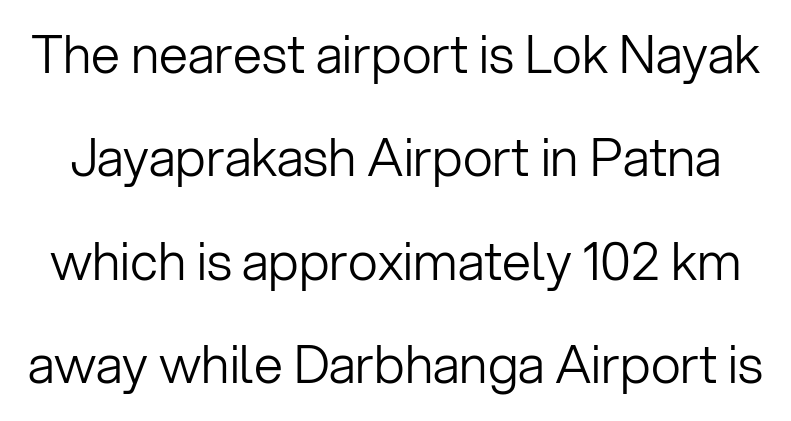
Proportional: the letters do not fall into vertical columns. Tall strokes in this sample are plumb rather than angled. Each row of text sits above clean, open space. This is sans-serif lettering, the kind often seen on screens and signage.
